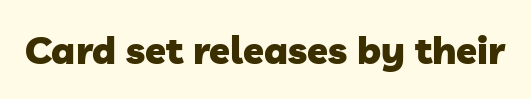
{"serif": "no", "bold": "yes", "weight": "heavy", "width": "normal", "stroke_contrast": "low", "x_height": "medium", "monospaced": "no", "underline": "no", "letter_spacing": "normal", "letter_spacing_em": 0.0, "glyph_px": 38}
